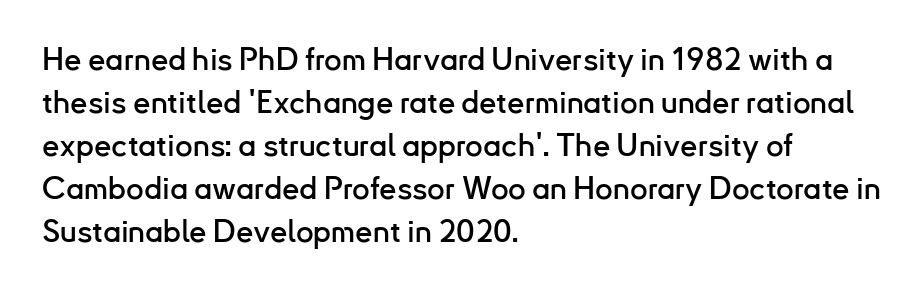
Q: Is the text italic (slanted)? A: No, it is upright.
Q: Is the typeface a serif or a sans-serif typeface? A: Sans-serif.
Q: Is the text underlined? A: No.
Q: How is the paragraph aligned? A: Left-aligned.
Q: Is the spacing between letters normal or unusually wide? A: Normal.
Q: Is the spacing between lines tight, normal or loose? A: Normal.
Q: Width (condensed, normal, or wide)? A: Normal.
Q: Stroke contrast? A: Low.
Q: x-height? A: Small.
Q: Monospaced? A: No.
